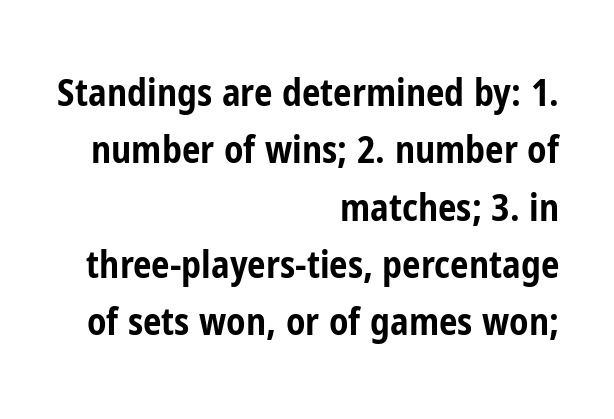
Q: Is the text bold? A: Yes.
Q: Is the text italic (slanted)? A: No, it is upright.
Q: Is the typeface a serif or a sans-serif typeface? A: Sans-serif.
Q: Is the text underlined? A: No.
Q: How is the paragraph aligned? A: Right-aligned.
Q: Is the spacing between letters normal or unusually wide? A: Normal.
Q: Is the spacing between lines tight, normal or loose? A: Normal.
Q: Width (condensed, normal, or wide)? A: Condensed.
Q: Stroke contrast? A: Low.
Q: x-height? A: Medium.
Q: Monospaced? A: No.
